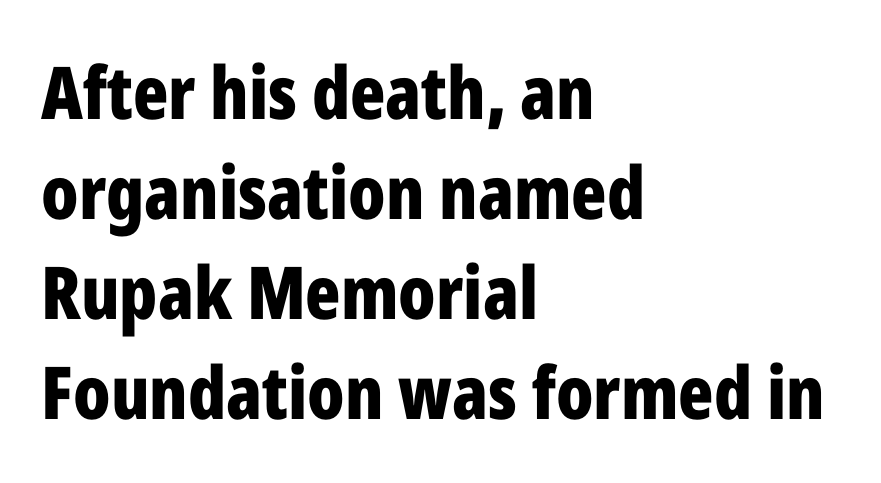
Is this a fixed-width face? No — the glyphs have proportional, varying widths. Emphasis by weight is at full strength: bold. The gaps between neighbouring characters are ordinary and unremarkable. Upright lettering throughout. Honestly, the row spacing looks completely unremarkable.
